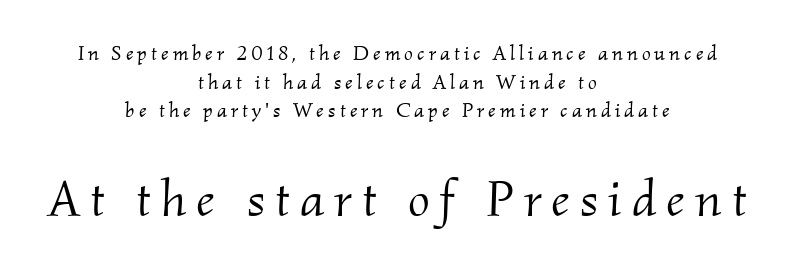
{"serif": "yes", "italic": "yes", "lean": "right", "slant_degrees": 2, "bold": "no", "weight": "light", "width": "normal", "stroke_contrast": "medium", "x_height": "small", "monospaced": "no", "underline": "no", "align": "center", "line_spacing": "normal", "line_spacing_ratio": 1.36, "larger_block": "second", "size_ratio": 2.48, "glyph_px": 52}
